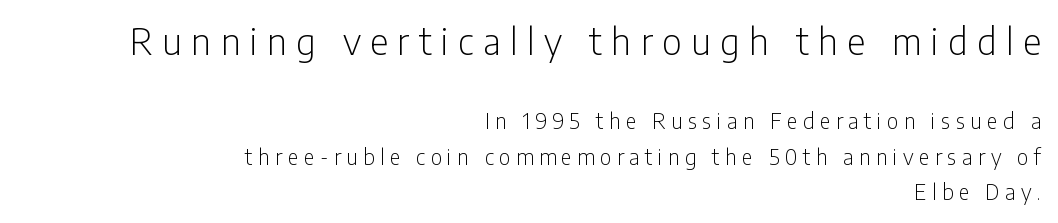
The face looks like a standard text weight, possibly lighter. A typesetter would call this proportional, since set widths differ per character. The space beneath each line is pristine and unruled. Vertical strokes here are truly vertical.
